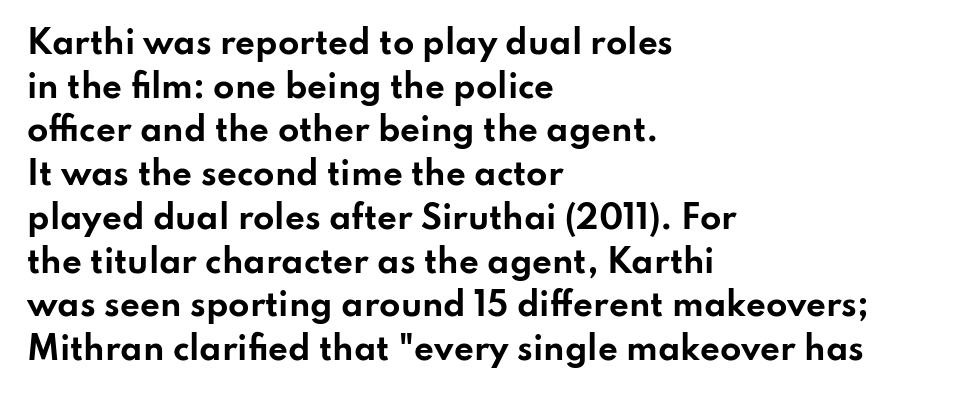
Reading down the column, the eye jumps a familiar distance to each next line. Letter spacing: default. The font's upright variant was chosen for this text. Visually the block forms a straight wall on the left and a jagged coastline on the right. Character widths vary here, with narrow letters taking less room than wide ones. A typesetter would label this face a sans.
